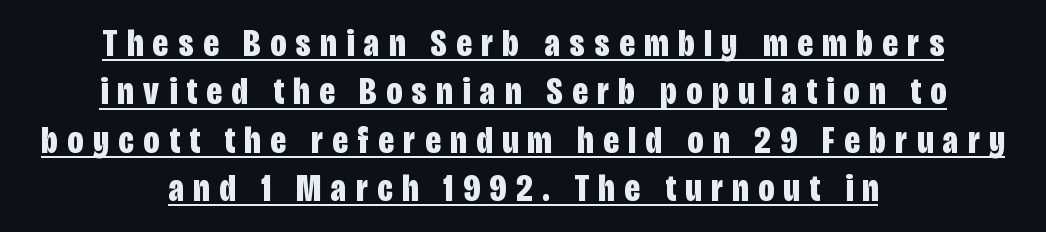
The image shows 39 px bold, condensed sans-serif type, upright; set centered, line spacing 1.24x, unusually wide letter spacing (+0.25 em), underlined; low stroke contrast and a large x-height.
